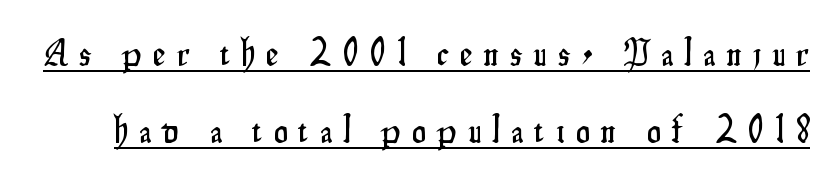
Q: Is the text italic (slanted)? A: No, it is upright.
Q: Is the typeface a serif or a sans-serif typeface? A: Sans-serif.
Q: Is the text underlined? A: Yes.
Q: Is the spacing between letters normal or unusually wide? A: Unusually wide.
Q: Is the spacing between lines tight, normal or loose? A: Loose.
Q: Width (condensed, normal, or wide)? A: Condensed.
Q: Stroke contrast? A: Low.
Q: x-height? A: Small.
Q: Monospaced? A: No.
